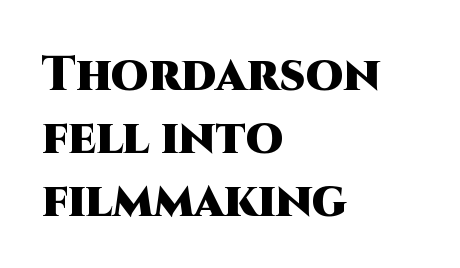
Q: Is the text bold? A: Yes.
Q: Is the text italic (slanted)? A: No, it is upright.
Q: Is the typeface a serif or a sans-serif typeface? A: Sans-serif.
Q: Is the text underlined? A: No.
Q: How is the paragraph aligned? A: Left-aligned.
Q: Is the spacing between letters normal or unusually wide? A: Normal.
Q: Is the spacing between lines tight, normal or loose? A: Normal.
Q: Width (condensed, normal, or wide)? A: Normal.
Q: Stroke contrast? A: High.
Q: x-height? A: Large.
Q: Monospaced? A: No.
